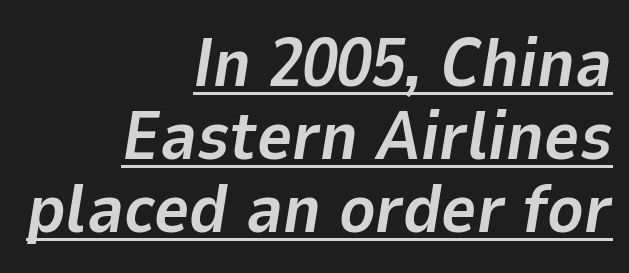
{"italic": "yes", "lean": "right", "slant_degrees": 9, "bold": "yes", "weight": "bold", "width": "normal", "stroke_contrast": "low", "x_height": "medium", "monospaced": "no", "underline": "yes", "align": "right", "line_spacing": "tight", "line_spacing_ratio": 1.07, "letter_spacing": "normal", "letter_spacing_em": 0.0, "glyph_px": 68}
